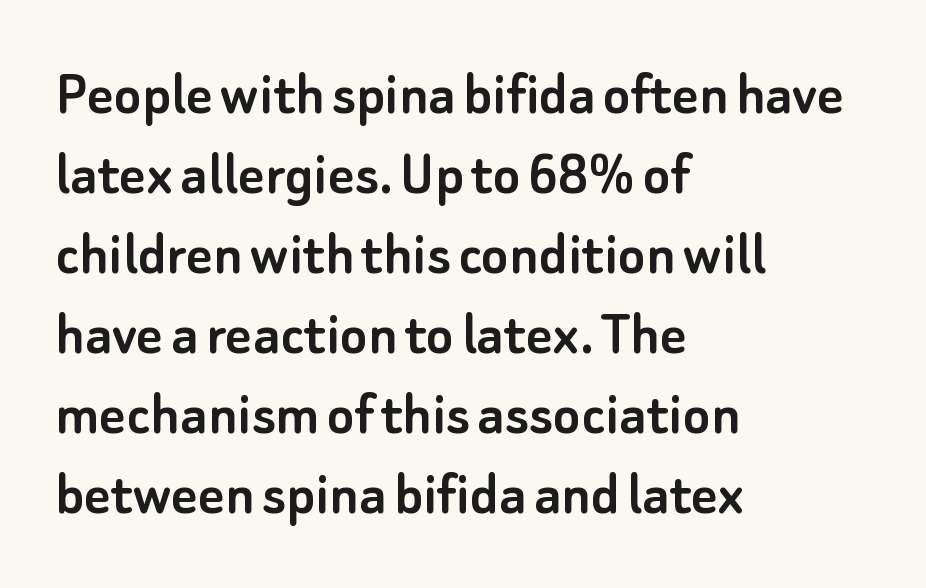
Every stem runs plumb, perpendicular to the baseline. The foot of each line stays bare and open. Typographically, this falls in the sans-serif category. If you measured baseline to baseline, you'd find a middling distance. Proportional: the letters do not fall into vertical columns. Left-aligned paragraph, ragged on the right.
